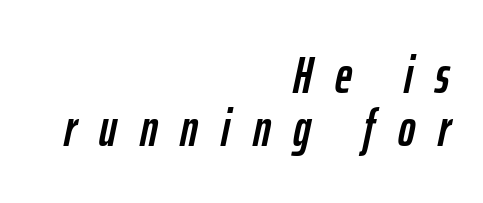
The image shows 52 px condensed type, italic (leaning right); set right-aligned, tight line spacing (1.02x), unusually wide letter spacing (+0.44 em), not underlined; low stroke contrast and a medium x-height.
